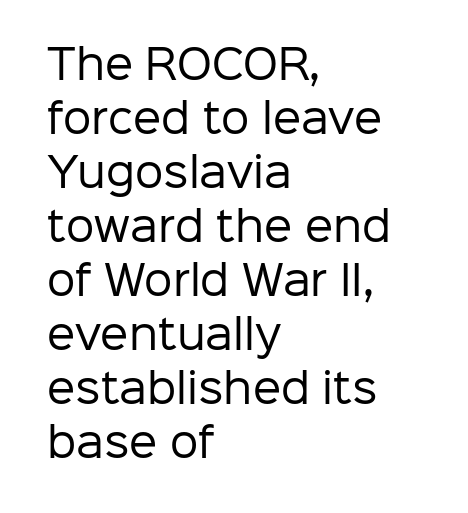
{"serif": "no", "italic": "no", "bold": "no", "weight": "regular", "width": "normal", "stroke_contrast": "low", "x_height": "medium", "monospaced": "no", "underline": "no", "align": "left", "line_spacing": "normal", "line_spacing_ratio": 1.35, "letter_spacing": "normal", "letter_spacing_em": 0.0, "glyph_px": 40}
